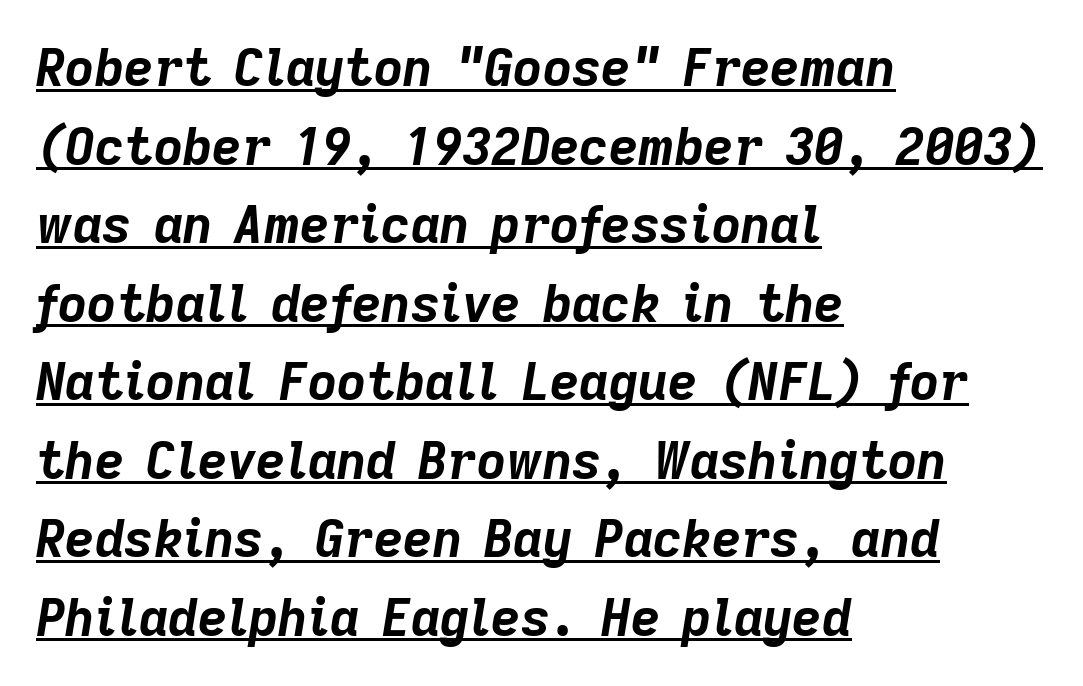
{"italic": "yes", "lean": "right", "slant_degrees": 9, "bold": "yes", "weight": "bold", "width": "normal", "stroke_contrast": "low", "x_height": "medium", "monospaced": "no", "underline": "yes", "align": "left", "line_spacing": "normal", "line_spacing_ratio": 1.54, "letter_spacing": "normal", "letter_spacing_em": 0.0, "glyph_px": 51}
